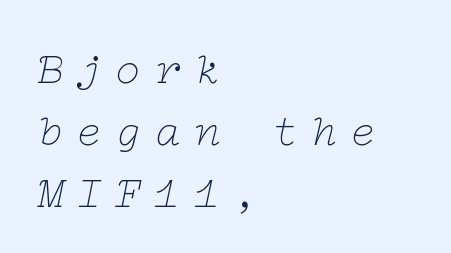
The image shows 44 px thin, wide serif type, italic (leaning right); set left-aligned, normal line spacing (1.41x), unusually wide letter spacing (+0.29 em), not underlined; low stroke contrast and a medium x-height.
